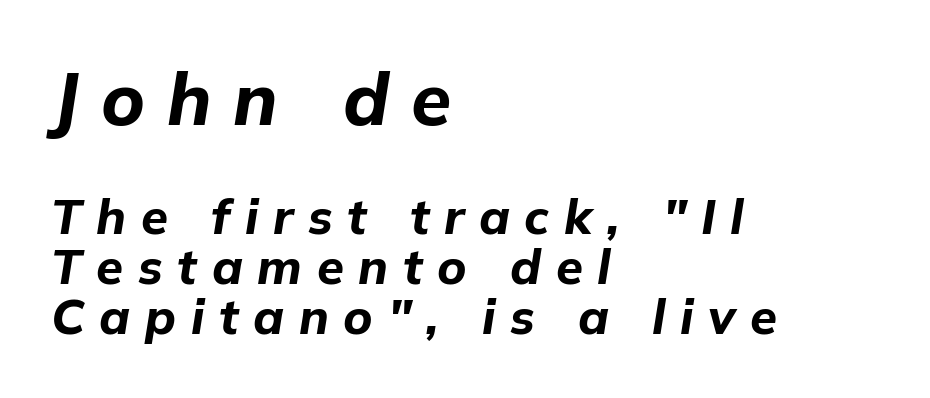
Q: Is the text bold? A: Yes.
Q: Is the text italic (slanted)? A: Yes, it leans right by about 9 degrees.
Q: Is the text underlined? A: No.
Q: How is the paragraph aligned? A: Left-aligned.
Q: Is the spacing between letters normal or unusually wide? A: Unusually wide.
Q: Is the spacing between lines tight, normal or loose? A: Tight.
Q: Which block of text is set in a larger size, the first (top) or the second (bottom)? A: The first (top) one.
Q: Width (condensed, normal, or wide)? A: Normal.
Q: Stroke contrast? A: Low.
Q: x-height? A: Medium.
Q: Monospaced? A: No.
